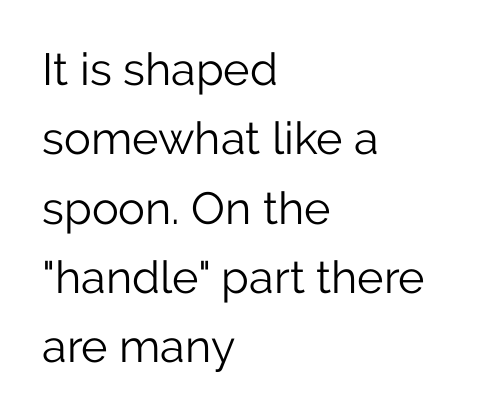
The image shows 45 px light sans-serif type, upright; set left-aligned, normal line spacing (1.54x), normal letter spacing, not underlined; low stroke contrast and a medium x-height.
